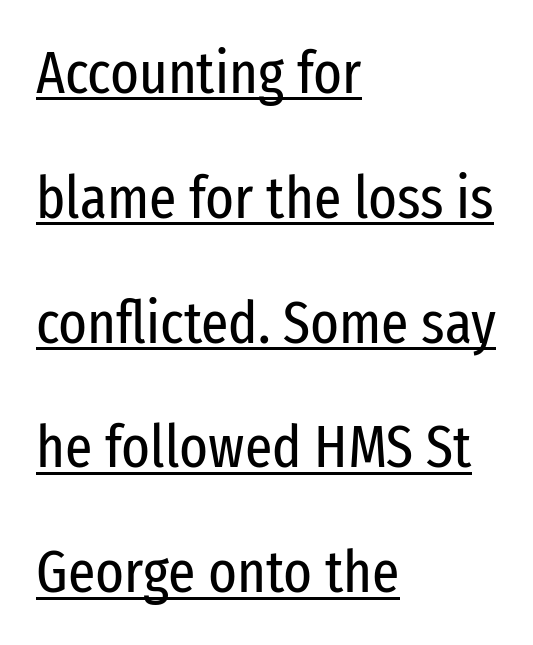
Q: Is the text bold? A: No.
Q: Is the text italic (slanted)? A: No, it is upright.
Q: Is the typeface a serif or a sans-serif typeface? A: Sans-serif.
Q: Is the text underlined? A: Yes.
Q: How is the paragraph aligned? A: Left-aligned.
Q: Is the spacing between letters normal or unusually wide? A: Normal.
Q: Is the spacing between lines tight, normal or loose? A: Loose.
Q: Width (condensed, normal, or wide)? A: Condensed.
Q: Stroke contrast? A: Low.
Q: x-height? A: Medium.
Q: Monospaced? A: No.
